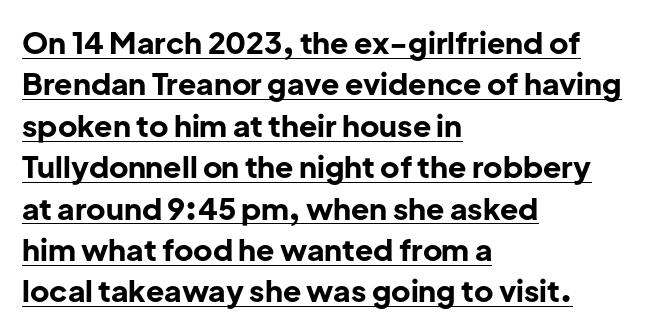
{"serif": "no", "italic": "no", "bold": "yes", "weight": "bold", "width": "normal", "stroke_contrast": "low", "x_height": "medium", "monospaced": "no", "underline": "yes", "align": "left", "line_spacing": "normal", "line_spacing_ratio": 1.38, "letter_spacing": "normal", "letter_spacing_em": 0.0, "glyph_px": 30}
